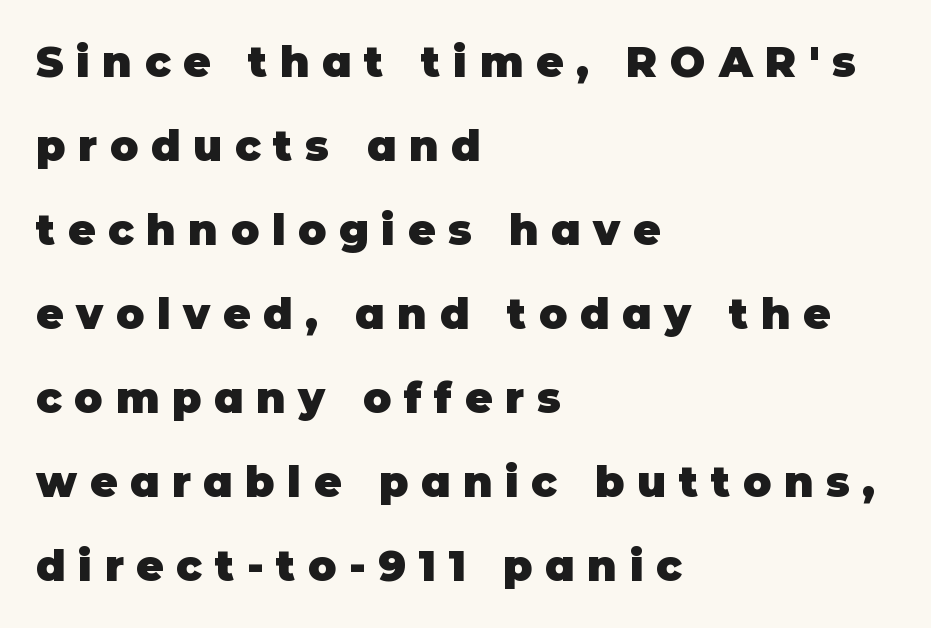
Q: Is the text bold? A: Yes.
Q: Is the text italic (slanted)? A: No, it is upright.
Q: Is the typeface a serif or a sans-serif typeface? A: Sans-serif.
Q: Is the text underlined? A: No.
Q: How is the paragraph aligned? A: Left-aligned.
Q: Is the spacing between letters normal or unusually wide? A: Unusually wide.
Q: Is the spacing between lines tight, normal or loose? A: Loose.
Q: Width (condensed, normal, or wide)? A: Normal.
Q: Stroke contrast? A: Low.
Q: x-height? A: Large.
Q: Monospaced? A: No.
